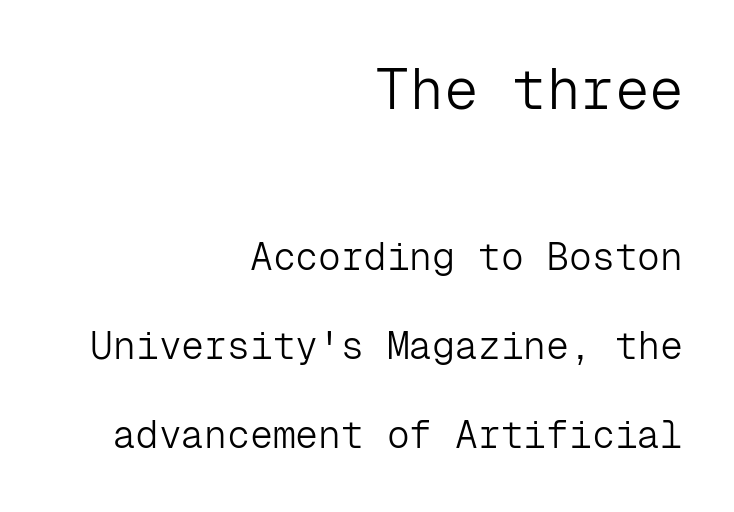
Q: Is the text bold? A: No.
Q: Is the text italic (slanted)? A: No, it is upright.
Q: Is the typeface a serif or a sans-serif typeface? A: Sans-serif.
Q: Is the text underlined? A: No.
Q: How is the paragraph aligned? A: Right-aligned.
Q: Is the spacing between letters normal or unusually wide? A: Normal.
Q: Is the spacing between lines tight, normal or loose? A: Loose.
Q: Which block of text is set in a larger size, the first (top) or the second (bottom)? A: The first (top) one.
Q: Width (condensed, normal, or wide)? A: Normal.
Q: Stroke contrast? A: Low.
Q: x-height? A: Medium.
Q: Monospaced? A: Yes.
